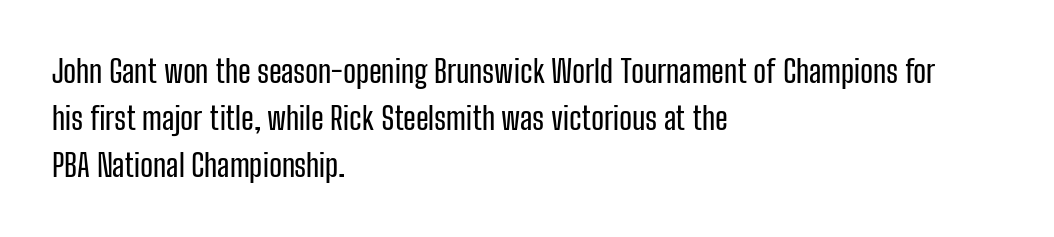
Q: Is the text italic (slanted)? A: No, it is upright.
Q: Is the typeface a serif or a sans-serif typeface? A: Sans-serif.
Q: Is the text underlined? A: No.
Q: How is the paragraph aligned? A: Left-aligned.
Q: Is the spacing between letters normal or unusually wide? A: Normal.
Q: Is the spacing between lines tight, normal or loose? A: Normal.
Q: Width (condensed, normal, or wide)? A: Condensed.
Q: Stroke contrast? A: Low.
Q: x-height? A: Medium.
Q: Monospaced? A: No.
